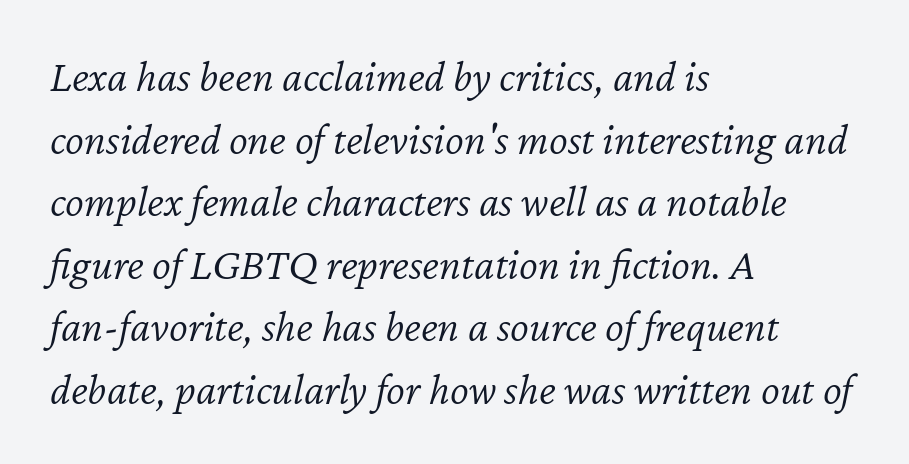
A typesetter would call this leading conventional body-copy spacing. This rendering features lettering with no underline. No heavy texture on the line: the type isn't bold. Notice how the stems are inclined rather than vertical — that's the hallmark of italics. Is the letter spacing exaggerated? No — it looks like the ordinary default.
